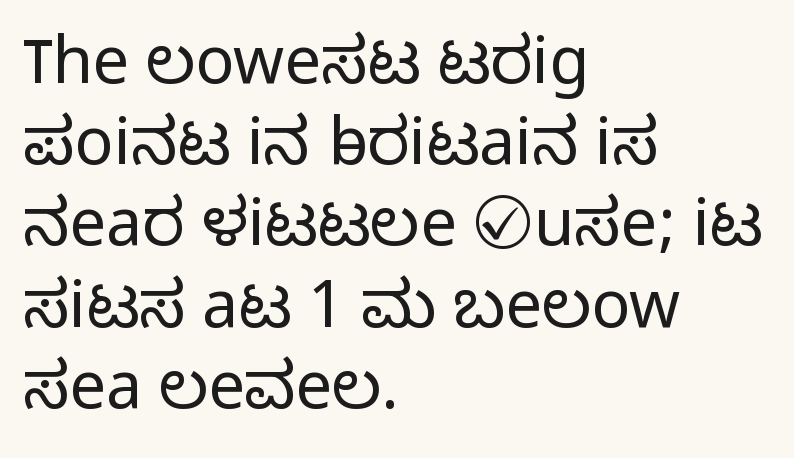
Q: Is the text bold? A: No.
Q: Is the text italic (slanted)? A: No, it is upright.
Q: Is the typeface a serif or a sans-serif typeface? A: Sans-serif.
Q: Is the text underlined? A: No.
Q: How is the paragraph aligned? A: Left-aligned.
Q: Is the spacing between letters normal or unusually wide? A: Normal.
Q: Is the spacing between lines tight, normal or loose? A: Normal.
Q: Width (condensed, normal, or wide)? A: Normal.
Q: Stroke contrast? A: Low.
Q: x-height? A: Medium.
Q: Monospaced? A: No.
